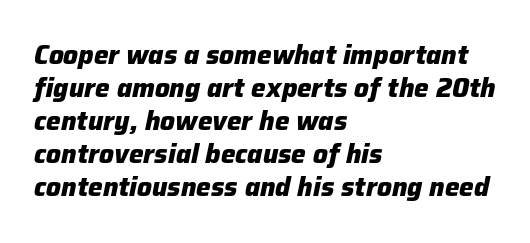
Q: Is the text bold? A: Yes.
Q: Is the text italic (slanted)? A: Yes, it leans right by about 12 degrees.
Q: Is the text underlined? A: No.
Q: How is the paragraph aligned? A: Left-aligned.
Q: Is the spacing between letters normal or unusually wide? A: Normal.
Q: Is the spacing between lines tight, normal or loose? A: Normal.
